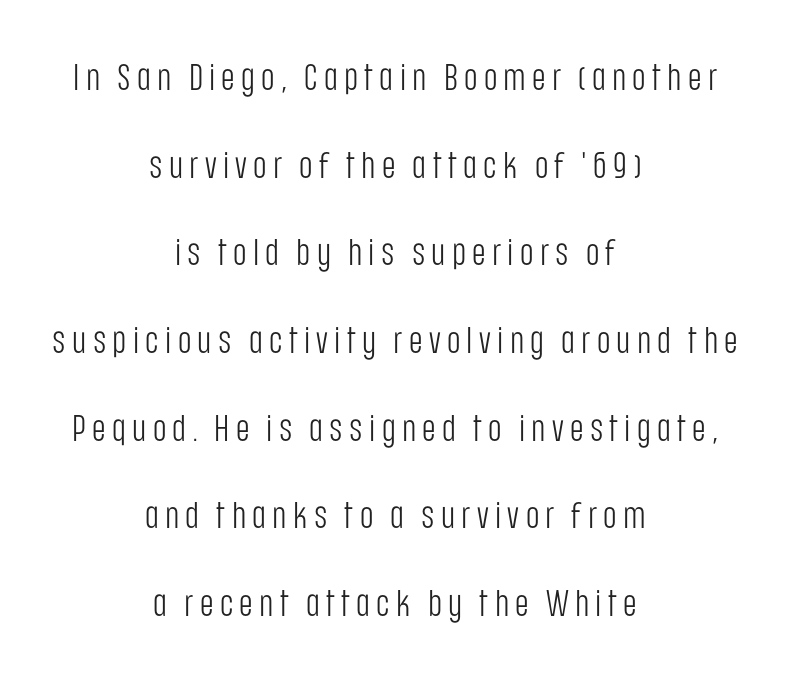
{"serif": "no", "italic": "no", "bold": "no", "weight": "light", "width": "condensed", "stroke_contrast": "low", "x_height": "large", "monospaced": "no", "underline": "no", "align": "center", "line_spacing": "loose", "line_spacing_ratio": 2.37, "glyph_px": 37}
